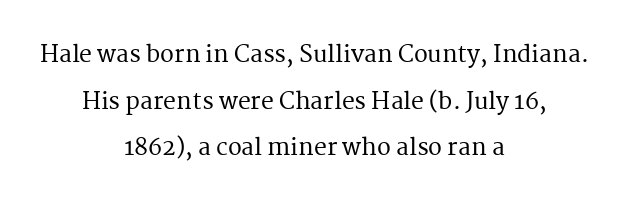
{"italic": "no", "underline": "no", "align": "center", "line_spacing": "loose", "line_spacing_ratio": 2.03, "letter_spacing": "normal", "letter_spacing_em": 0.0, "glyph_px": 23}
